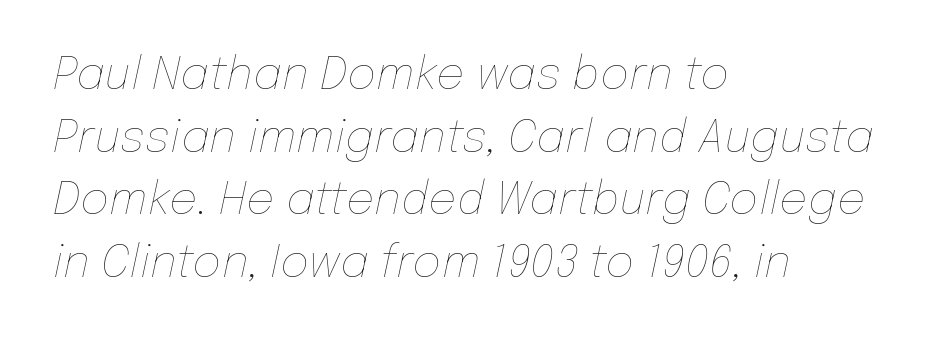
Q: Is the text bold? A: No.
Q: Is the text italic (slanted)? A: Yes, it leans right by about 12 degrees.
Q: Is the text underlined? A: No.
Q: How is the paragraph aligned? A: Left-aligned.
Q: Is the spacing between letters normal or unusually wide? A: Normal.
Q: Is the spacing between lines tight, normal or loose? A: Normal.
Q: Width (condensed, normal, or wide)? A: Normal.
Q: Stroke contrast? A: Low.
Q: x-height? A: Medium.
Q: Monospaced? A: No.
